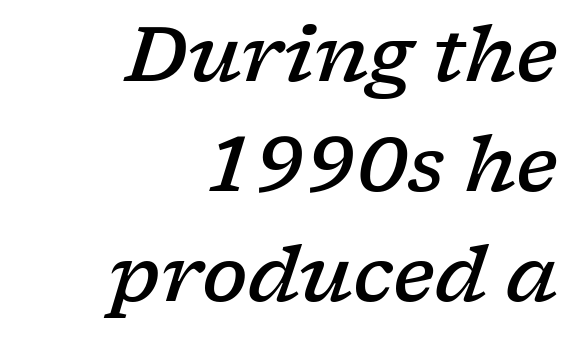
Q: Is the text bold? A: Semi-bold.
Q: Is the text italic (slanted)? A: Yes, it leans right by about 17 degrees.
Q: Is the typeface a serif or a sans-serif typeface? A: Serif.
Q: Is the text underlined? A: No.
Q: How is the paragraph aligned? A: Right-aligned.
Q: Is the spacing between letters normal or unusually wide? A: Normal.
Q: Is the spacing between lines tight, normal or loose? A: Normal.
Q: Width (condensed, normal, or wide)? A: Wide.
Q: Stroke contrast? A: Low.
Q: x-height? A: Medium.
Q: Monospaced? A: No.
